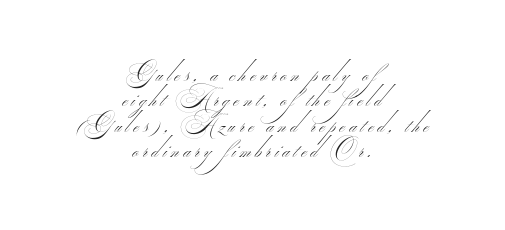
The image shows 24 px text type; set centered, tight line spacing (1.06x), not underlined.
